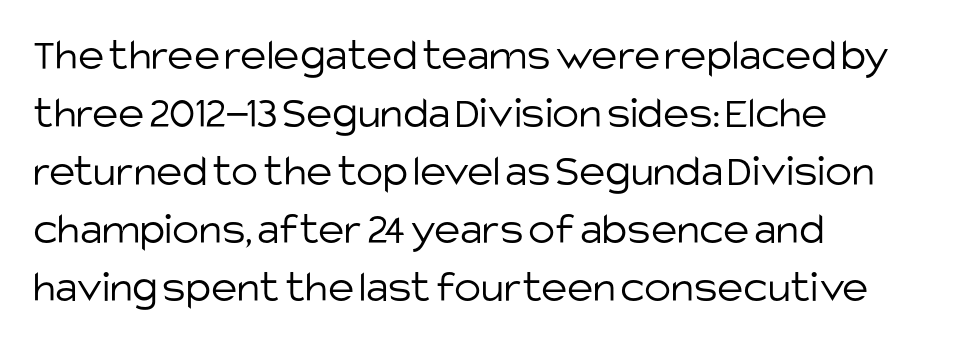
Is this a fixed-width face? No — the glyphs have proportional, varying widths. The letters look calm and open, with moderate or lighter stems. Is the block centered? No — it sits flush against the left margin. The designer left line spacing at the default.
